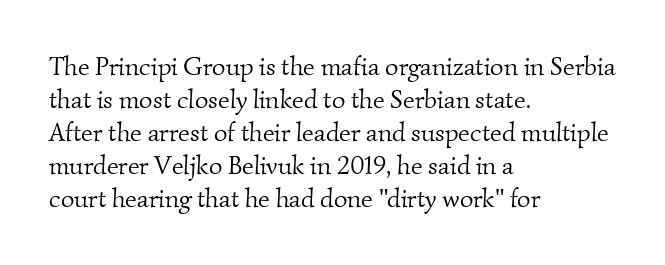
The image shows 26 px text type; set left-aligned, normal line spacing (1.27x), normal letter spacing, not underlined.
